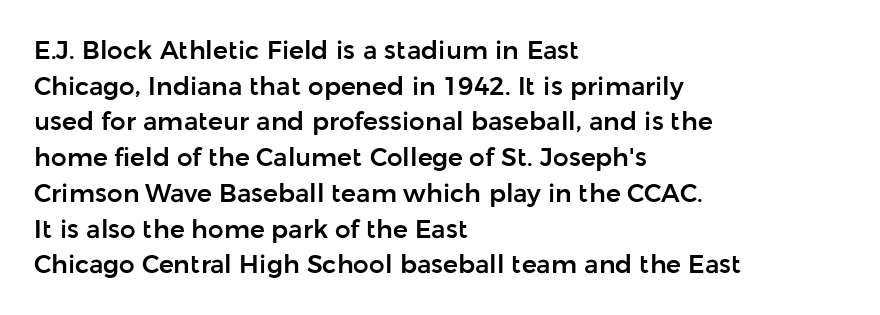
{"italic": "no", "underline": "no", "align": "left", "line_spacing": "normal", "line_spacing_ratio": 1.43, "letter_spacing": "normal", "letter_spacing_em": 0.0, "glyph_px": 25}
